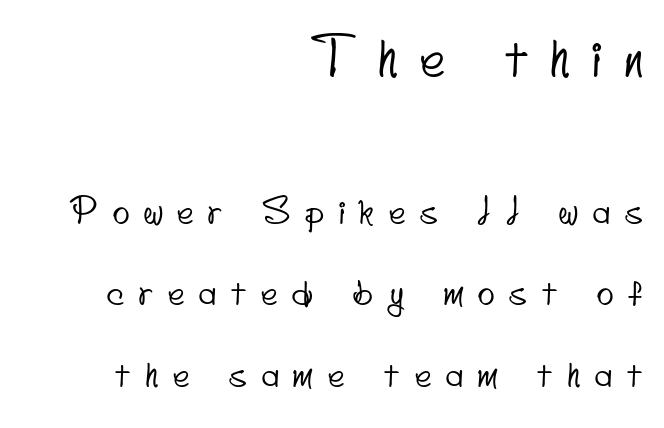
Q: Is the typeface a serif or a sans-serif typeface? A: Sans-serif.
Q: Is the text underlined? A: No.
Q: How is the paragraph aligned? A: Right-aligned.
Q: Is the spacing between letters normal or unusually wide? A: Unusually wide.
Q: Is the spacing between lines tight, normal or loose? A: Loose.
Q: Which block of text is set in a larger size, the first (top) or the second (bottom)? A: The first (top) one.
Q: Width (condensed, normal, or wide)? A: Condensed.
Q: Stroke contrast? A: Low.
Q: x-height? A: Small.
Q: Monospaced? A: No.
